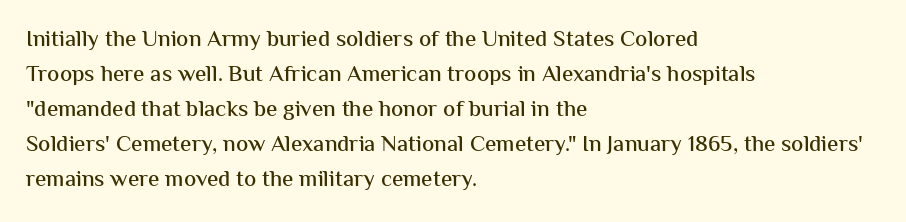
Q: Is the text italic (slanted)? A: No, it is upright.
Q: Is the text underlined? A: No.
Q: How is the paragraph aligned? A: Left-aligned.
Q: Is the spacing between letters normal or unusually wide? A: Normal.
Q: Is the spacing between lines tight, normal or loose? A: Normal.
